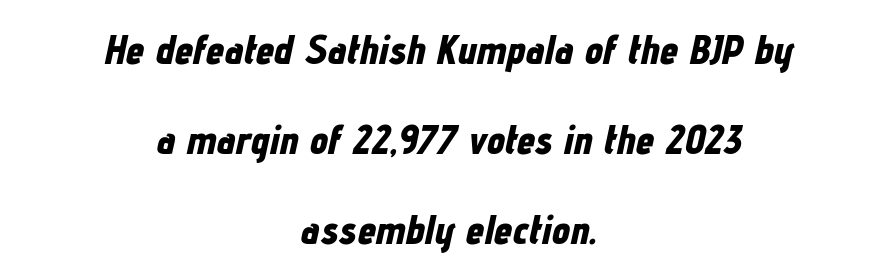
{"italic": "yes", "lean": "right", "slant_degrees": 12, "bold": "yes", "weight": "bold", "width": "condensed", "stroke_contrast": "low", "x_height": "medium", "monospaced": "no", "underline": "no", "align": "center", "line_spacing": "loose", "line_spacing_ratio": 2.19, "letter_spacing": "normal", "letter_spacing_em": 0.0, "glyph_px": 41}
